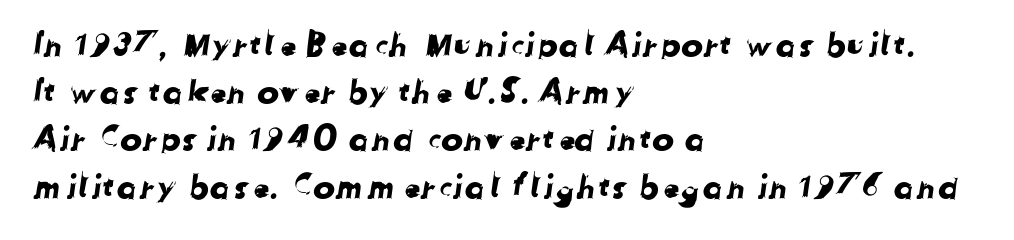
The image shows 33 px sans-serif type; set left-aligned, normal line spacing (1.43x), normal letter spacing, not underlined; low stroke contrast and a medium x-height.
